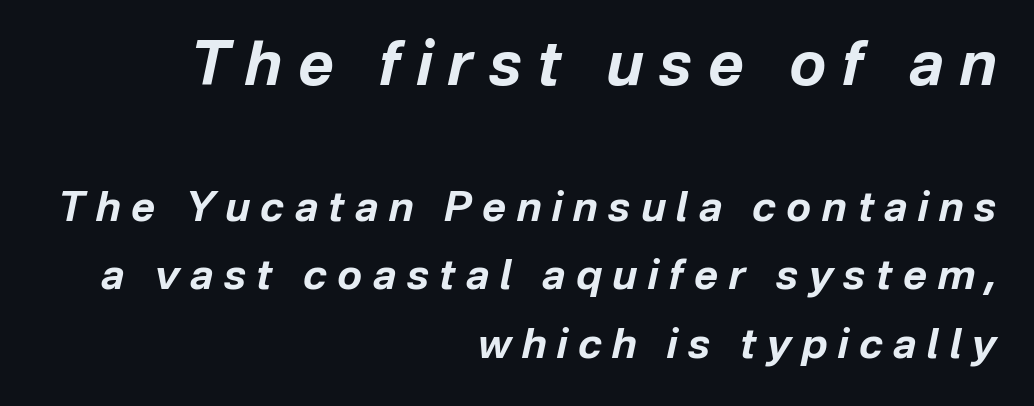
The image shows 61 px bold type, italic (leaning right); set right-aligned, normal line spacing (1.67x), unusually wide letter spacing (+0.26 em), not underlined; the first (top) block is 1.49x larger; low stroke contrast and a medium x-height.
